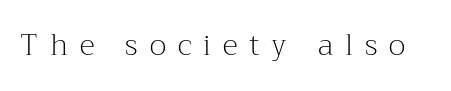
Honestly, the letter spacing is so wide it's the main thing you notice. Ascenders rise straight up at ninety degrees. Honestly, there is no underline to notice here at all. The letters look calm and open, with moderate or lighter stems. Note the varied advance widths — an 'i' is clearly narrower than an 'm'. Examine the stroke ends and you'll spot serifs.
